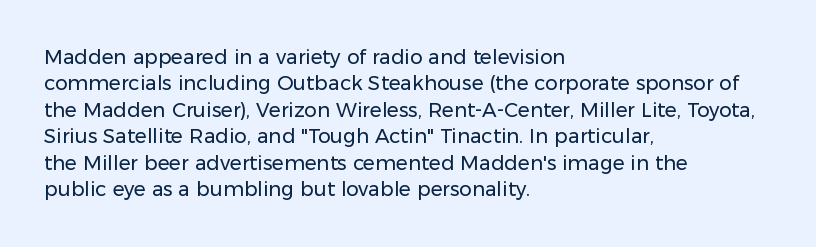
{"italic": "no", "bold": "no", "underline": "no", "align": "left", "line_spacing": "normal", "line_spacing_ratio": 1.32, "letter_spacing": "normal", "letter_spacing_em": 0.0, "glyph_px": 20}
